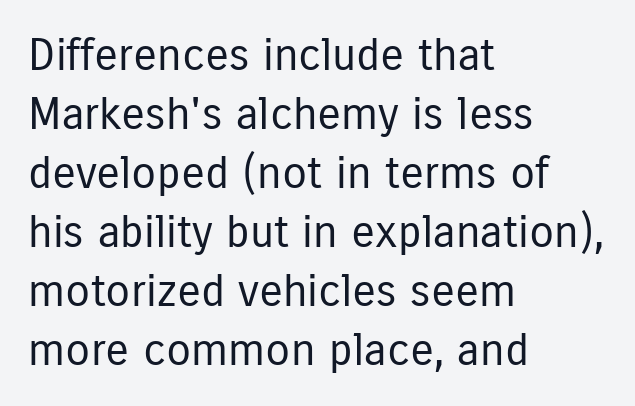
{"serif": "no", "italic": "no", "bold": "no", "weight": "regular", "width": "condensed", "stroke_contrast": "low", "x_height": "medium", "monospaced": "no", "underline": "no", "align": "left", "line_spacing": "normal", "line_spacing_ratio": 1.31, "letter_spacing": "normal", "letter_spacing_em": 0.0, "glyph_px": 45}
